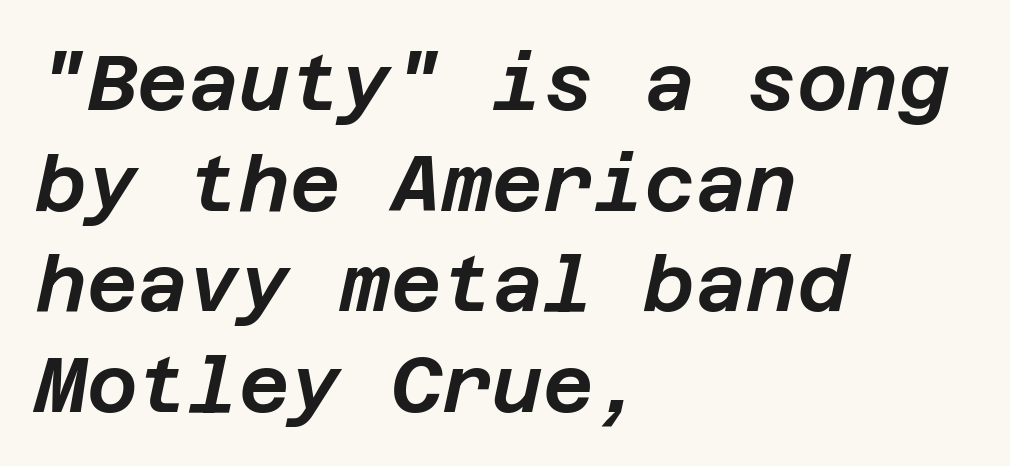
Spacing between characters is what you'd get straight out of the box. One-word summary of the alignment: left. Words float on clear page, feet unadorned. Regular leading.
